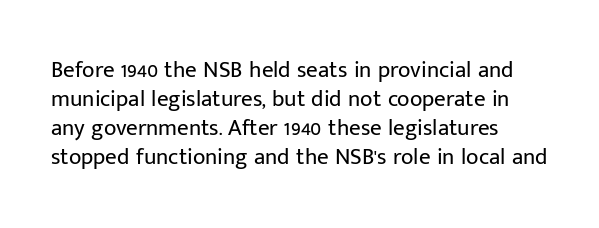
The image shows 23 px text type, upright; set normal line spacing (1.26x), normal letter spacing, not underlined.
